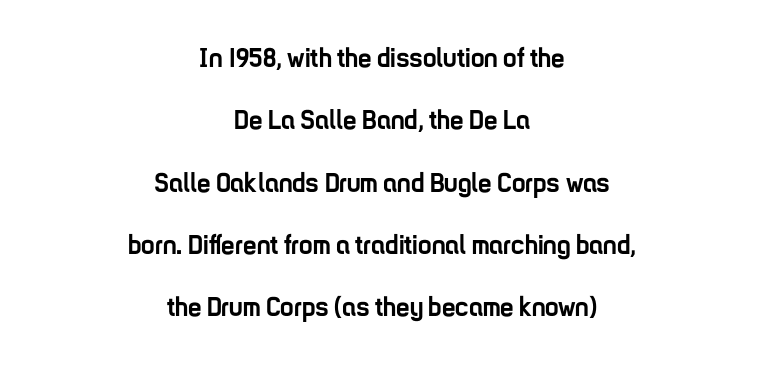
{"italic": "no", "bold": "yes", "underline": "no", "align": "center", "line_spacing": "loose", "line_spacing_ratio": 2.31, "letter_spacing": "normal", "letter_spacing_em": 0.0, "glyph_px": 27}
